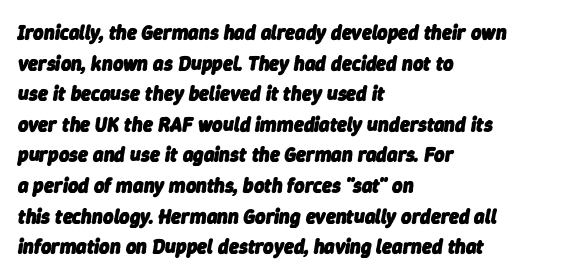
What's the leading like? Ordinary, nothing unusual. The area under the type is left untouched. Is the letter spacing exaggerated? No — it looks like the ordinary default. The text carries the slant typical of an italic or oblique font. Strokes here are thick enough to call this a true bold. Where is the straight margin? On the left.
